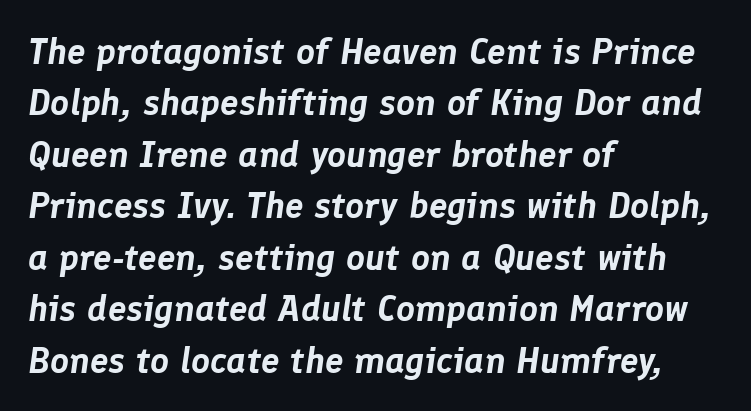
Characters are canted at an angle relative to the baseline's perpendicular. This rendering leaves character spacing at its baseline value. The paragraph shown leans on its left margin. Summary of vertical rhythm: regular, with standard interline spacing. A typesetter would call this proportional, since set widths differ per character. Honestly, there is no underline to notice here at all.
